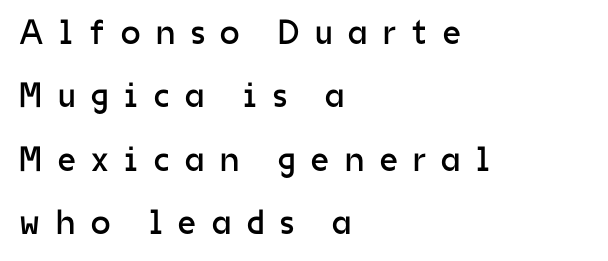
Q: Is the text bold? A: No.
Q: Is the text italic (slanted)? A: No, it is upright.
Q: Is the typeface a serif or a sans-serif typeface? A: Sans-serif.
Q: Is the text underlined? A: No.
Q: How is the paragraph aligned? A: Left-aligned.
Q: Is the spacing between letters normal or unusually wide? A: Unusually wide.
Q: Width (condensed, normal, or wide)? A: Normal.
Q: Stroke contrast? A: Low.
Q: x-height? A: Medium.
Q: Monospaced? A: No.
